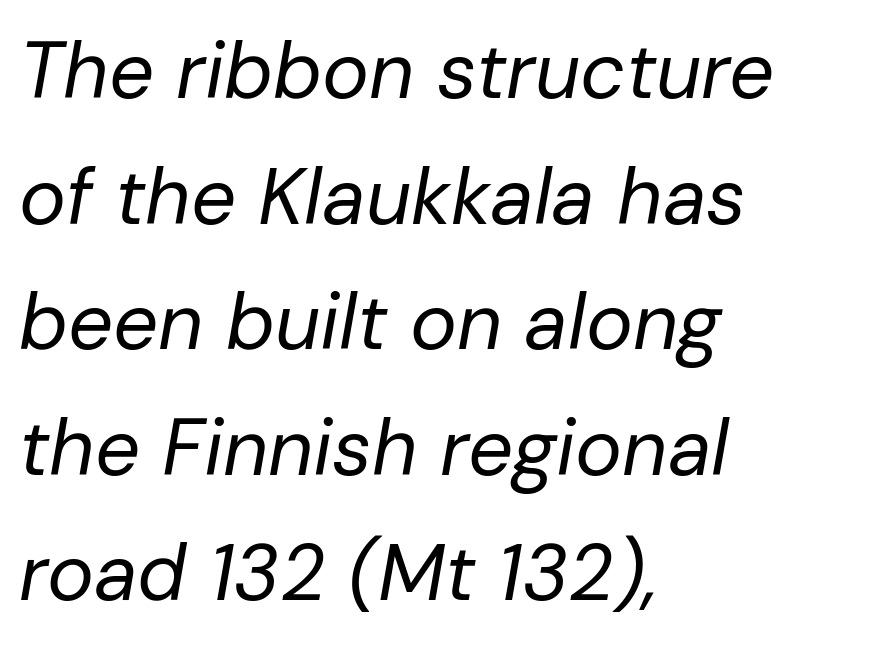
{"italic": "yes", "lean": "right", "slant_degrees": 10, "bold": "no", "weight": "regular", "width": "normal", "stroke_contrast": "low", "x_height": "medium", "monospaced": "no", "underline": "no", "align": "left", "line_spacing": "normal", "line_spacing_ratio": 1.59, "letter_spacing": "normal", "letter_spacing_em": 0.0, "glyph_px": 79}
